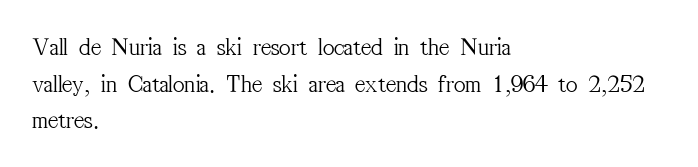
{"italic": "no", "bold": "no", "underline": "no", "align": "left", "line_spacing": "normal", "line_spacing_ratio": 1.47, "letter_spacing": "normal", "letter_spacing_em": 0.0, "glyph_px": 25}
